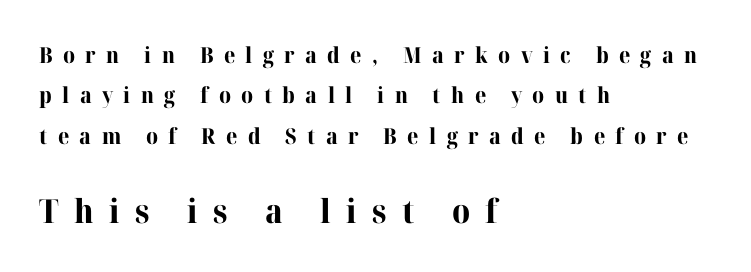
Q: Is the text bold? A: Yes.
Q: Is the text italic (slanted)? A: No, it is upright.
Q: Is the typeface a serif or a sans-serif typeface? A: Serif.
Q: Is the text underlined? A: No.
Q: How is the paragraph aligned? A: Left-aligned.
Q: Is the spacing between letters normal or unusually wide? A: Unusually wide.
Q: Which block of text is set in a larger size, the first (top) or the second (bottom)? A: The second (bottom) one.
Q: Width (condensed, normal, or wide)? A: Normal.
Q: Stroke contrast? A: High.
Q: x-height? A: Medium.
Q: Monospaced? A: No.
